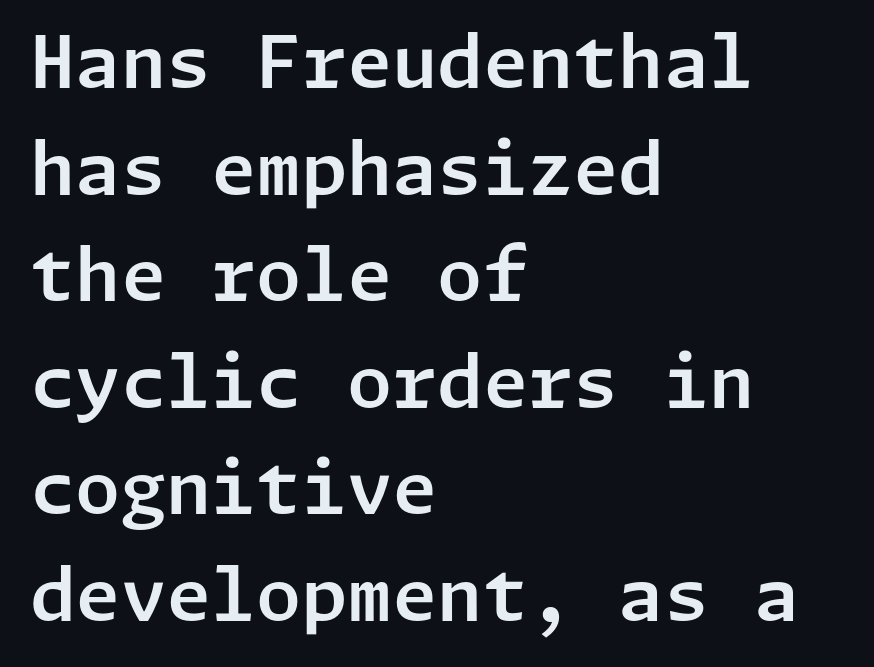
A normal amount of white space separates one row of letters from the next. The passage shown has conventional tracking throughout. The font family rendered here belongs to the sans-serif group. Alignment: flush left.
